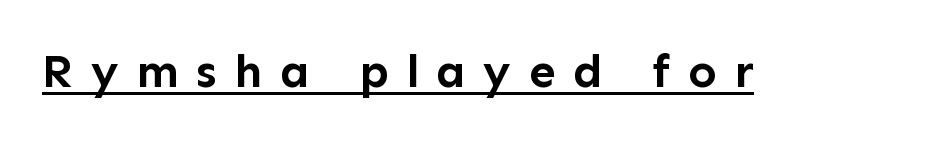
The image shows 47 px semibold sans-serif type, upright; set unusually wide letter spacing (+0.38 em), underlined; low stroke contrast and a medium x-height.
